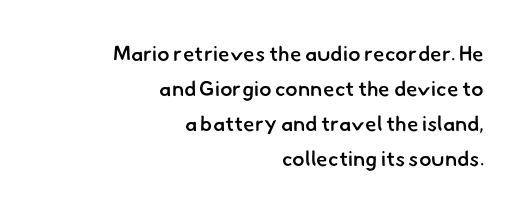
Q: Is the text bold? A: Semi-bold.
Q: Is the text underlined? A: No.
Q: How is the paragraph aligned? A: Right-aligned.
Q: Is the spacing between letters normal or unusually wide? A: Normal.
Q: Is the spacing between lines tight, normal or loose? A: Normal.
